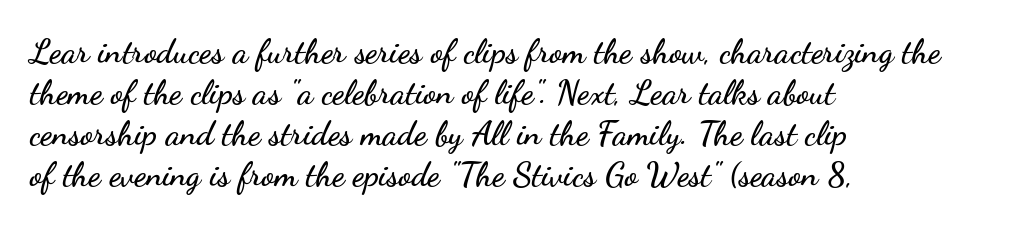
The area under the type is left untouched. The tracking reads as untouched default to a designer's eye. The lines in this sample share a left origin and differ only in where they stop.
